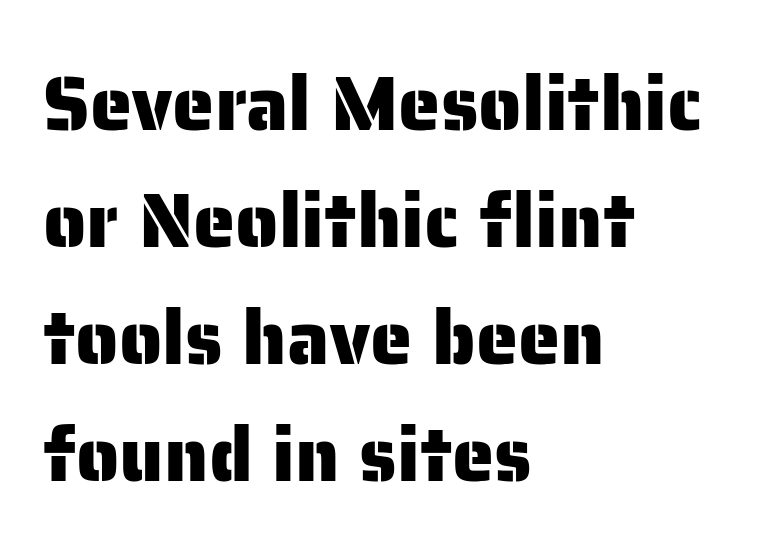
The image shows 76 px sans-serif type, upright; set left-aligned, normal line spacing (1.54x), normal letter spacing, not underlined; low stroke contrast and a medium x-height.
